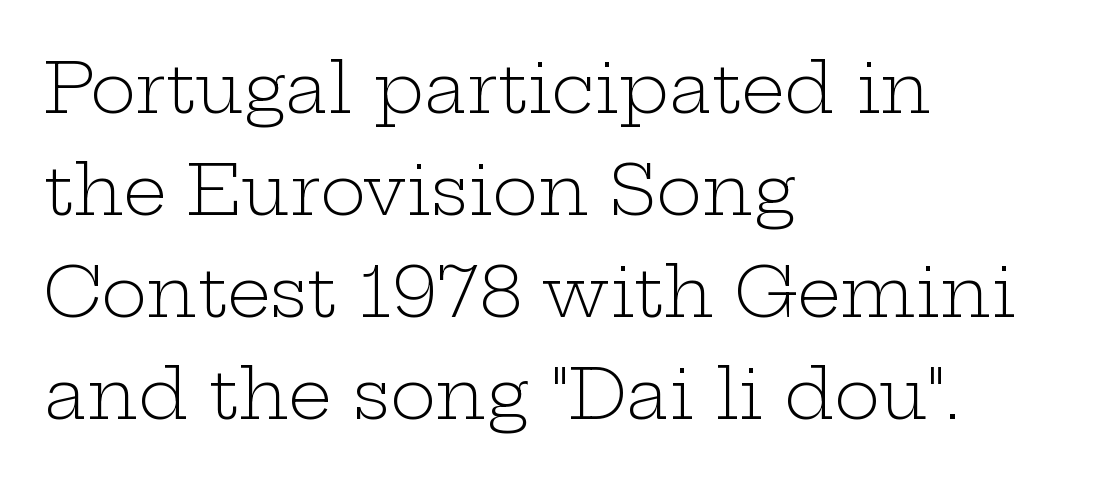
{"serif": "yes", "italic": "no", "bold": "no", "weight": "light", "width": "wide", "stroke_contrast": "low", "x_height": "medium", "monospaced": "no", "underline": "no", "align": "left", "line_spacing": "normal", "line_spacing_ratio": 1.48, "letter_spacing": "normal", "letter_spacing_em": 0.0, "glyph_px": 69}
